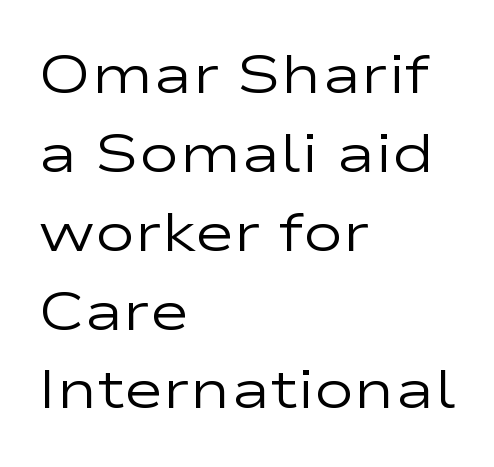
The image shows 54 px regular-weight, wide sans-serif type, upright; set left-aligned, normal line spacing (1.46x), normal letter spacing, not underlined; low stroke contrast and a medium x-height.
